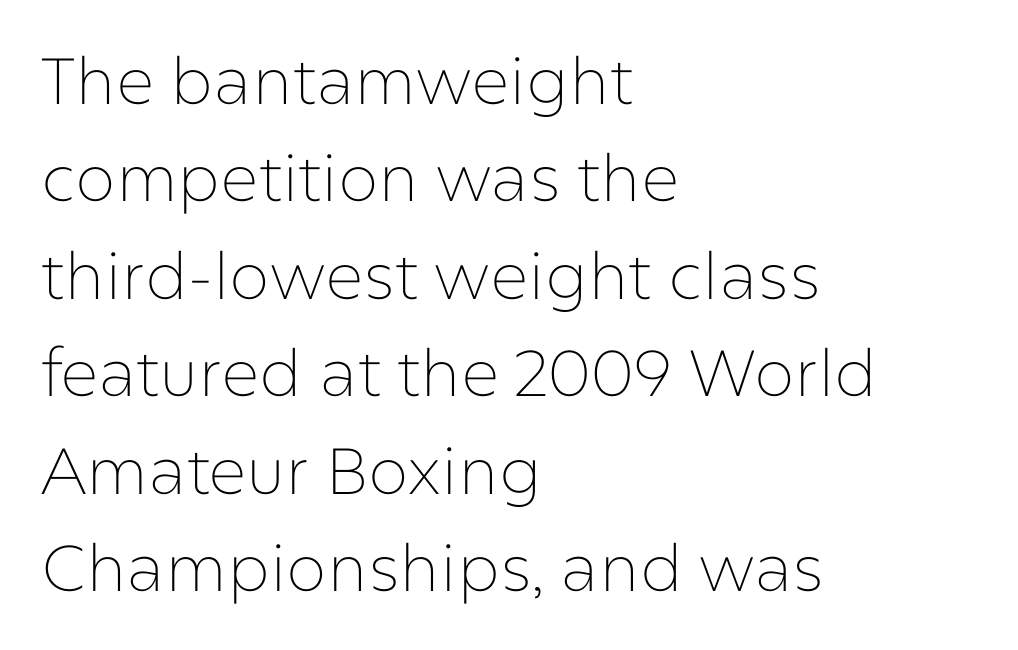
Q: Is the text bold? A: No.
Q: Is the text italic (slanted)? A: No, it is upright.
Q: Is the typeface a serif or a sans-serif typeface? A: Sans-serif.
Q: Is the text underlined? A: No.
Q: How is the paragraph aligned? A: Left-aligned.
Q: Is the spacing between letters normal or unusually wide? A: Normal.
Q: Is the spacing between lines tight, normal or loose? A: Normal.
Q: Width (condensed, normal, or wide)? A: Normal.
Q: Stroke contrast? A: Low.
Q: x-height? A: Medium.
Q: Monospaced? A: No.
